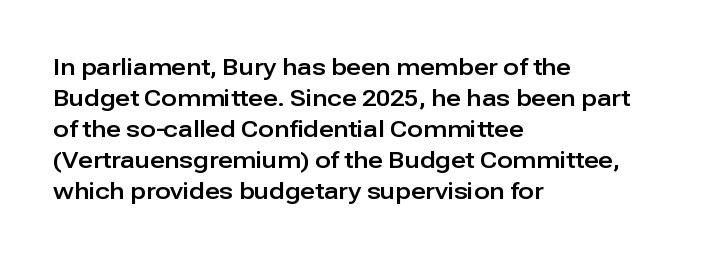
The designer left line spacing at the default. Glance below the letters and you will spot only blank space. The letters sit at their default tracking, neither squeezed nor spread. If you drew a line through each stem, it would be perfectly vertical. The compositor pushed each line to the left boundary.
